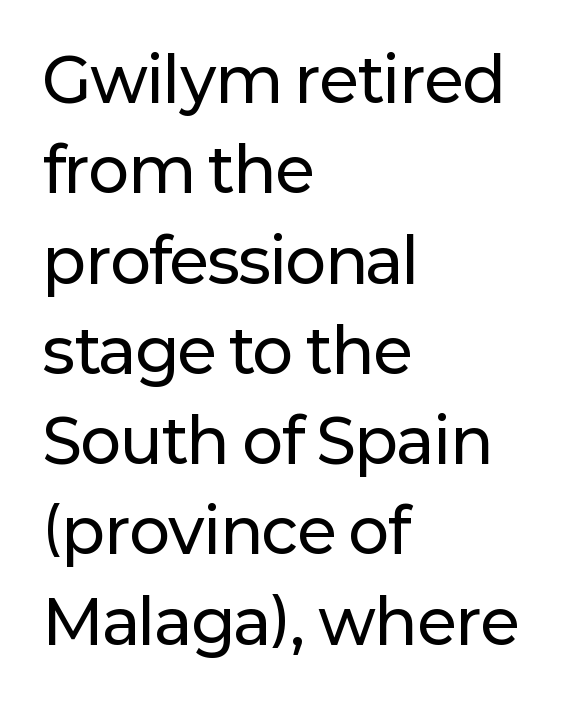
Q: Is the text italic (slanted)? A: No, it is upright.
Q: Is the typeface a serif or a sans-serif typeface? A: Sans-serif.
Q: Is the text underlined? A: No.
Q: How is the paragraph aligned? A: Left-aligned.
Q: Is the spacing between letters normal or unusually wide? A: Normal.
Q: Is the spacing between lines tight, normal or loose? A: Normal.
Q: Width (condensed, normal, or wide)? A: Normal.
Q: Stroke contrast? A: Low.
Q: x-height? A: Medium.
Q: Monospaced? A: No.
